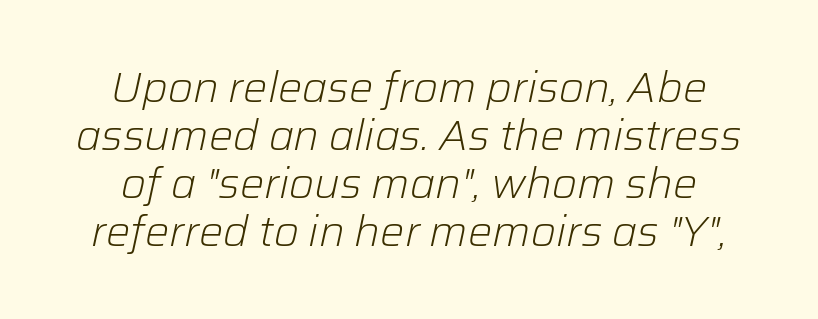
{"italic": "yes", "lean": "right", "slant_degrees": 12, "bold": "no", "weight": "light", "width": "normal", "stroke_contrast": "low", "x_height": "medium", "monospaced": "no", "underline": "no", "align": "center", "line_spacing": "tight", "line_spacing_ratio": 1.12, "letter_spacing": "normal", "letter_spacing_em": 0.0, "glyph_px": 43}
